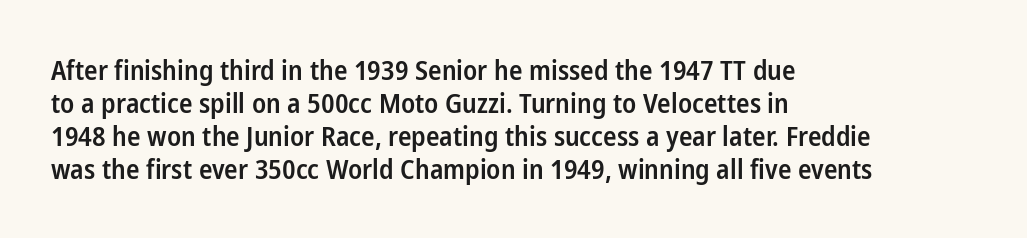
{"italic": "no", "bold": "semi", "underline": "no", "align": "left", "line_spacing_ratio": 1.22, "letter_spacing": "normal", "letter_spacing_em": 0.0, "glyph_px": 27}
